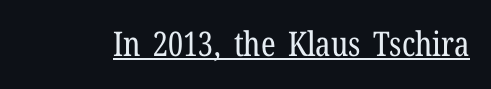
The image shows 34 px regular-weight, condensed serif type, upright; set normal letter spacing, underlined; low stroke contrast and a medium x-height.
